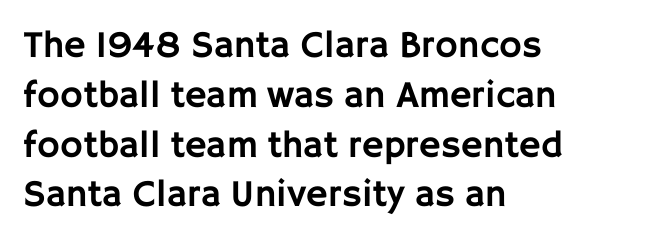
The rendering shows plain stroke endings on the letterforms — a sans-serif design. Tracking here is standard; glyphs follow each other at the usual distance. Unmarked baselines from the first word to the last. Italic? Not at all — the glyphs are vertical. Horizontal alignment here is leftward, the default for most running prose. Interline gaps are of average width in this sample.
